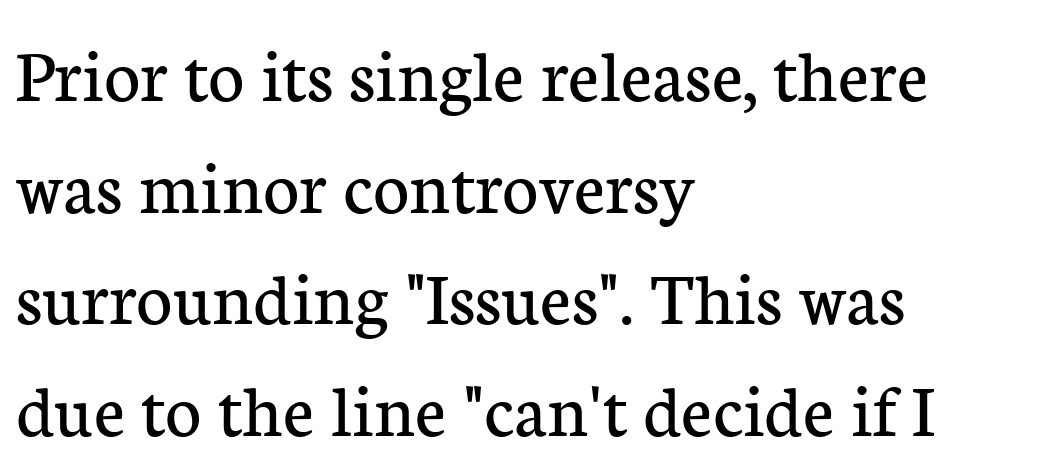
Q: Is the text bold? A: No.
Q: Is the text italic (slanted)? A: No, it is upright.
Q: Is the typeface a serif or a sans-serif typeface? A: Serif.
Q: Is the text underlined? A: No.
Q: How is the paragraph aligned? A: Left-aligned.
Q: Is the spacing between letters normal or unusually wide? A: Normal.
Q: Is the spacing between lines tight, normal or loose? A: Normal.
Q: Width (condensed, normal, or wide)? A: Normal.
Q: Stroke contrast? A: Low.
Q: x-height? A: Medium.
Q: Monospaced? A: No.
